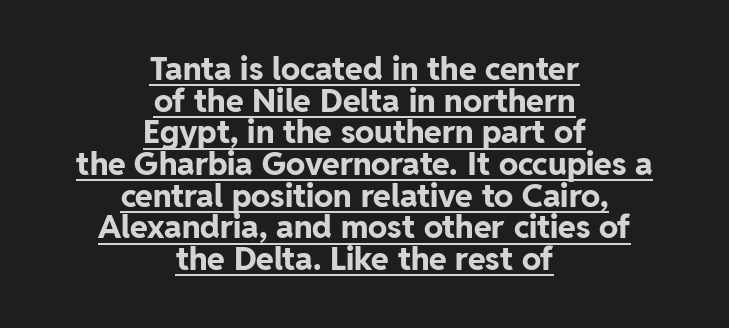
{"serif": "no", "italic": "no", "bold": "yes", "weight": "bold", "width": "normal", "stroke_contrast": "low", "x_height": "medium", "monospaced": "no", "underline": "yes", "align": "center", "line_spacing": "tight", "line_spacing_ratio": 0.99, "letter_spacing": "normal", "letter_spacing_em": 0.0, "glyph_px": 32}
